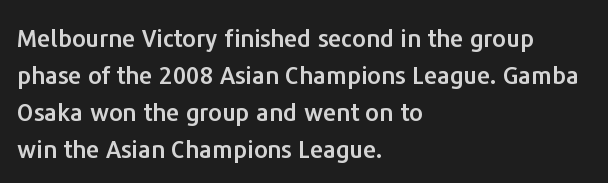
{"italic": "no", "underline": "no", "align": "left", "line_spacing": "normal", "line_spacing_ratio": 1.54, "letter_spacing": "normal", "letter_spacing_em": 0.0, "glyph_px": 24}
